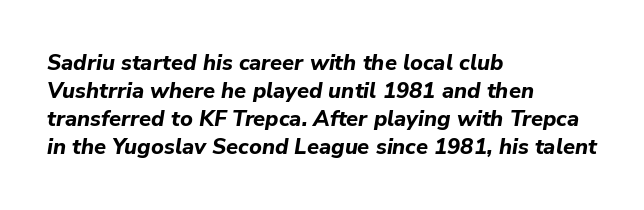
The image shows 22 px bold type, italic (leaning right); set left-aligned, normal line spacing (1.28x), normal letter spacing, not underlined.
